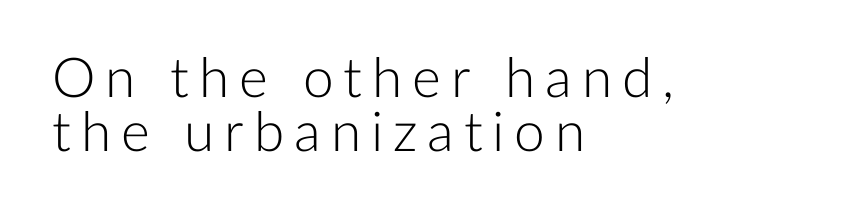
The image shows 55 px light sans-serif type, upright; set left-aligned, tight line spacing (0.99x), not underlined; low stroke contrast and a medium x-height.
